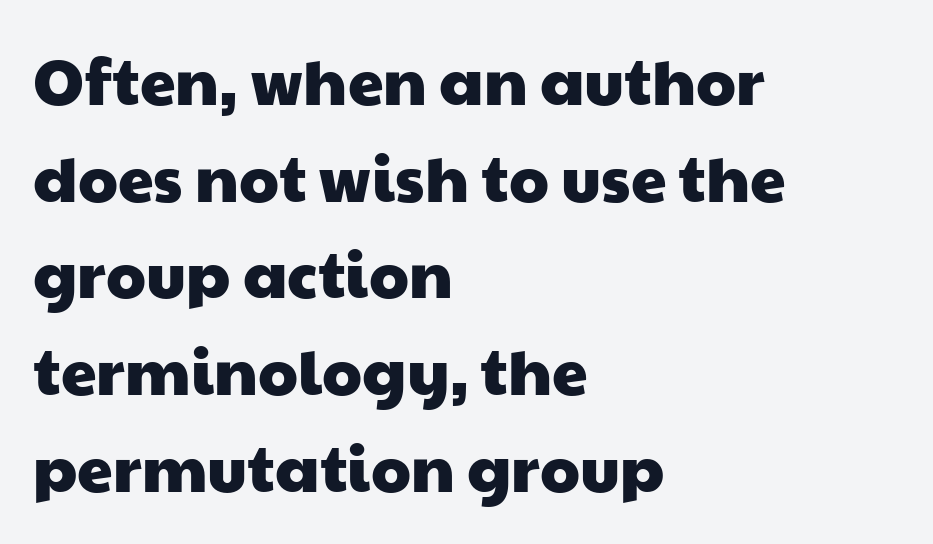
The image shows 64 px wide sans-serif type; set left-aligned, normal line spacing (1.51x), normal letter spacing, not underlined; low stroke contrast and a medium x-height.
